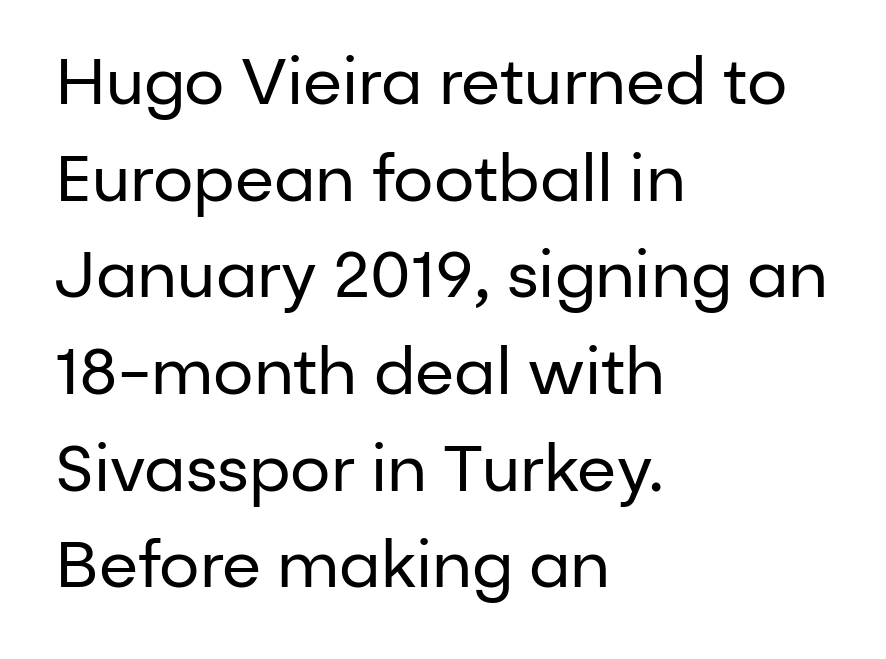
The image shows 64 px regular-weight sans-serif type, upright; set left-aligned, normal line spacing (1.51x), normal letter spacing, not underlined; low stroke contrast and a medium x-height.
